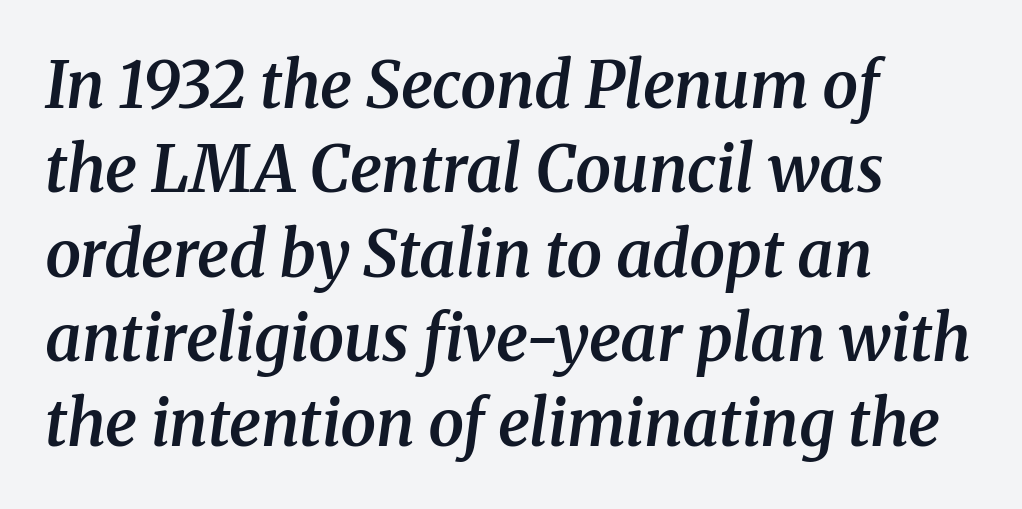
{"serif": "yes", "italic": "yes", "lean": "right", "slant_degrees": 8, "bold": "semi", "weight": "semibold", "width": "normal", "stroke_contrast": "medium", "x_height": "medium", "monospaced": "no", "underline": "no", "align": "left", "line_spacing": "normal", "line_spacing_ratio": 1.32, "letter_spacing": "normal", "letter_spacing_em": 0.0, "glyph_px": 64}
